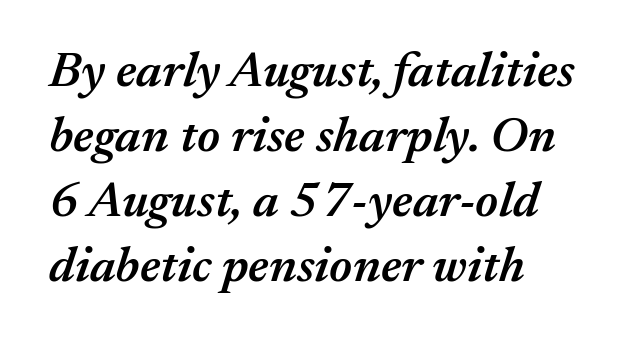
{"italic": "yes", "lean": "right", "slant_degrees": 17, "bold": "semi", "weight": "semibold", "width": "normal", "stroke_contrast": "medium", "x_height": "medium", "monospaced": "no", "underline": "no", "align": "left", "line_spacing": "normal", "line_spacing_ratio": 1.3, "letter_spacing": "normal", "letter_spacing_em": 0.0, "glyph_px": 50}
